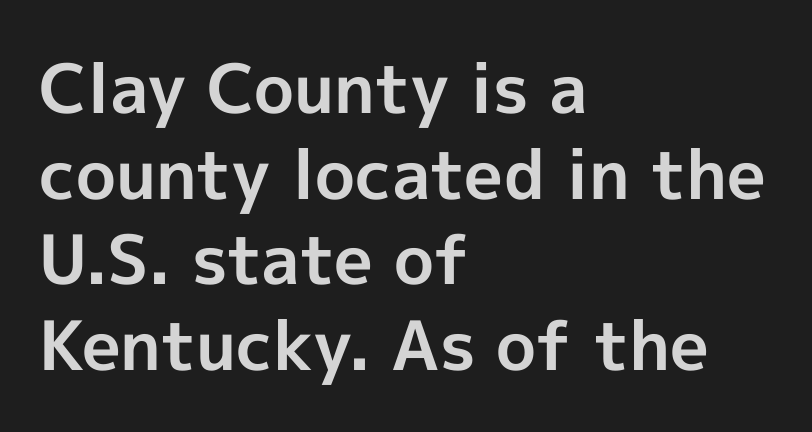
The vertical gap from one line to the next is medium. The letters stand straight up with perfectly vertical stems. The lines in this sample share a left origin and differ only in where they stop. Decoration check: the copy has no underline.
